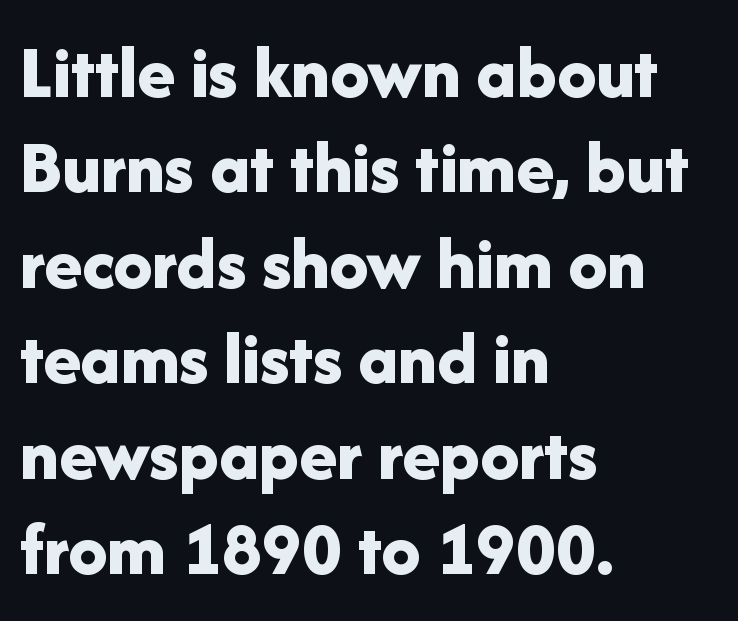
The image shows 77 px bold sans-serif type, upright; set left-aligned, line spacing 1.24x, normal letter spacing, not underlined; low stroke contrast and a medium x-height.
